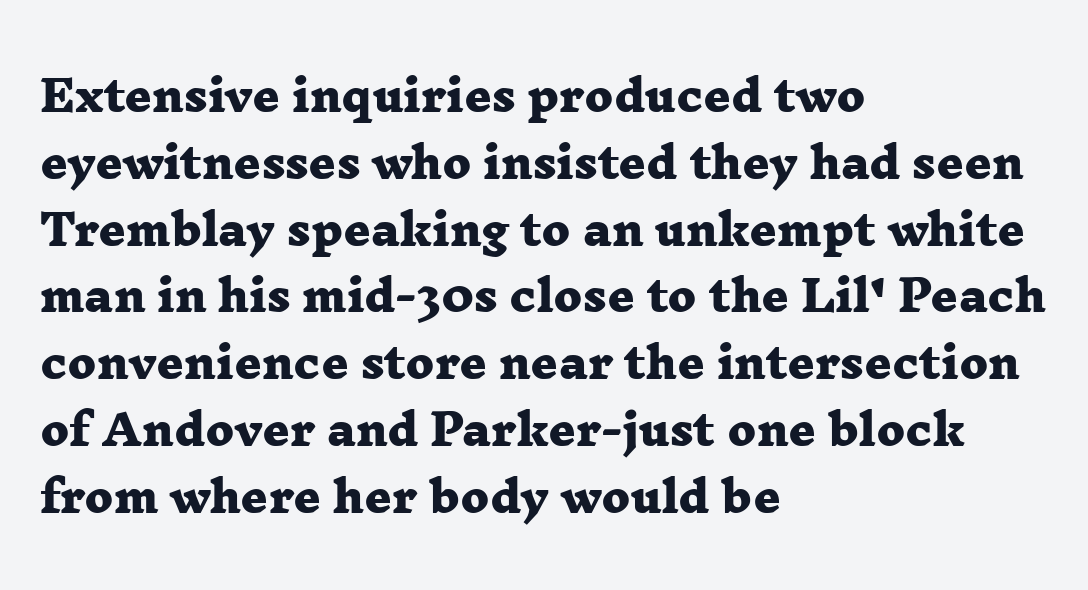
The image shows 42 px heavy, wide serif type; set left-aligned, normal line spacing (1.59x), normal letter spacing, not underlined; low stroke contrast and a medium x-height.
